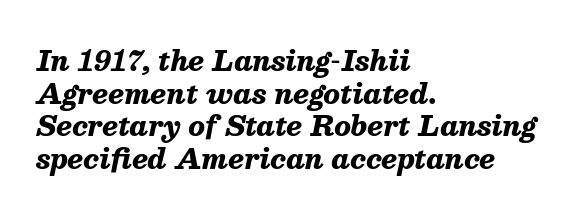
The image shows 27 px bold type, italic (leaning right); set left-aligned, line spacing 1.21x, normal letter spacing, not underlined.
